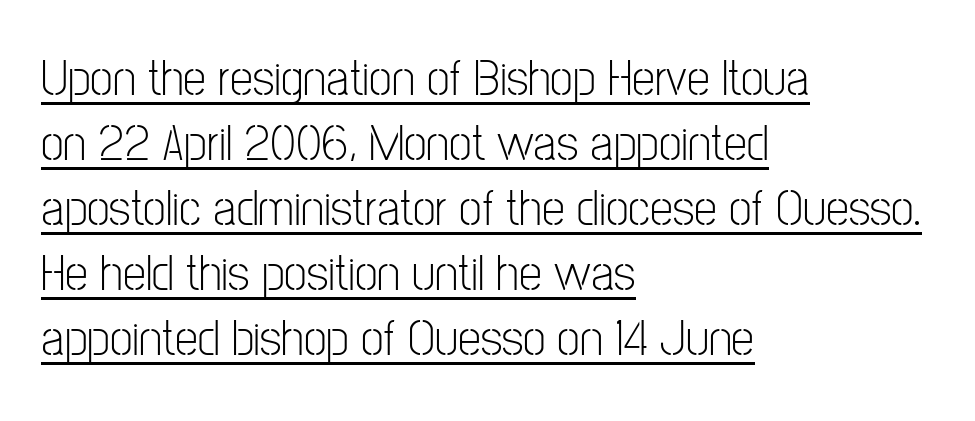
The image shows 52 px light, condensed sans-serif type, upright; set left-aligned, normal line spacing (1.25x), normal letter spacing, underlined; low stroke contrast and a medium x-height.
